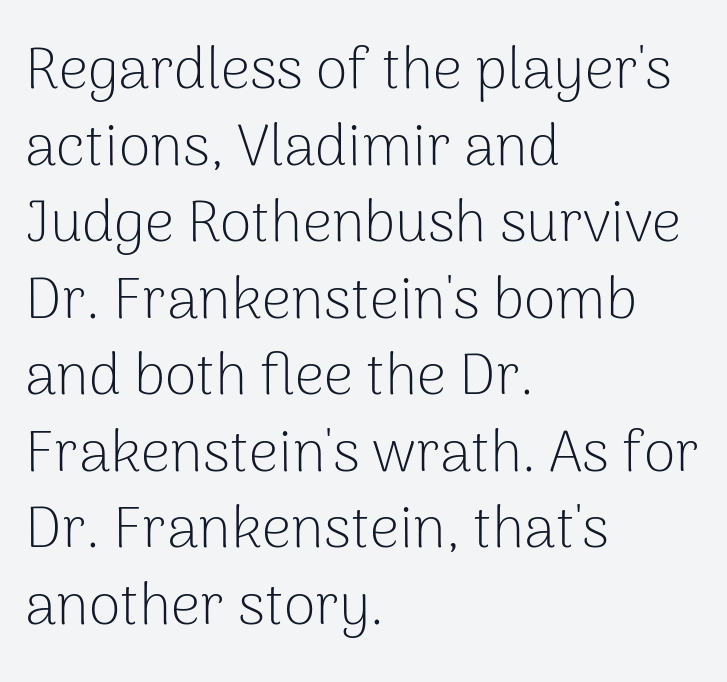
{"serif": "no", "italic": "no", "bold": "no", "weight": "light", "width": "normal", "stroke_contrast": "low", "x_height": "medium", "monospaced": "no", "underline": "no", "align": "left", "line_spacing": "normal", "line_spacing_ratio": 1.32, "letter_spacing": "normal", "letter_spacing_em": 0.0, "glyph_px": 58}
